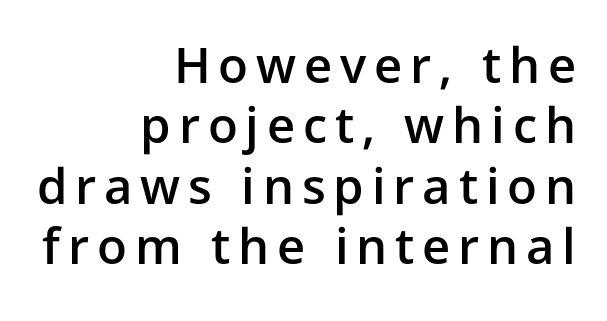
The image shows 49 px semibold sans-serif type, upright; set right-aligned, line spacing 1.23x, not underlined; low stroke contrast and a medium x-height.
